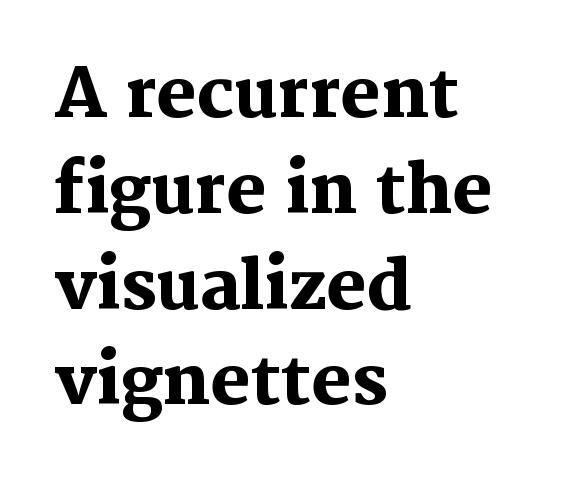
Q: Is the text bold? A: Yes.
Q: Is the text italic (slanted)? A: No, it is upright.
Q: Is the typeface a serif or a sans-serif typeface? A: Serif.
Q: Is the text underlined? A: No.
Q: How is the paragraph aligned? A: Left-aligned.
Q: Is the spacing between letters normal or unusually wide? A: Normal.
Q: Is the spacing between lines tight, normal or loose? A: Normal.
Q: Width (condensed, normal, or wide)? A: Normal.
Q: Stroke contrast? A: Medium.
Q: x-height? A: Medium.
Q: Monospaced? A: No.
